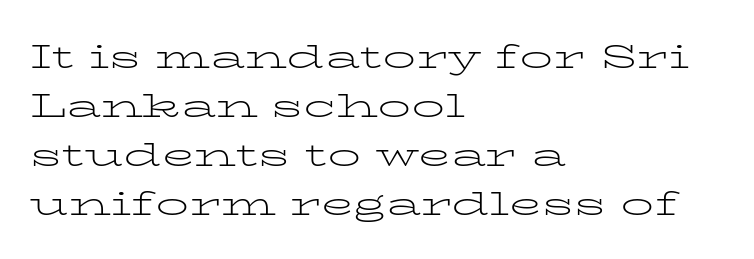
This sample keeps an unexceptional amount of space between lines. Beneath every word, the page is bare. These lines keep a tight, regular rhythm from letter to letter. The passage shown is typed in a proportional face where columns would drift.
